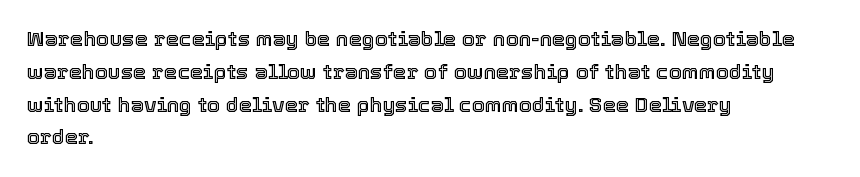
{"italic": "no", "underline": "no", "align": "left", "line_spacing": "normal", "line_spacing_ratio": 1.56, "letter_spacing": "normal", "letter_spacing_em": 0.0, "glyph_px": 21}
